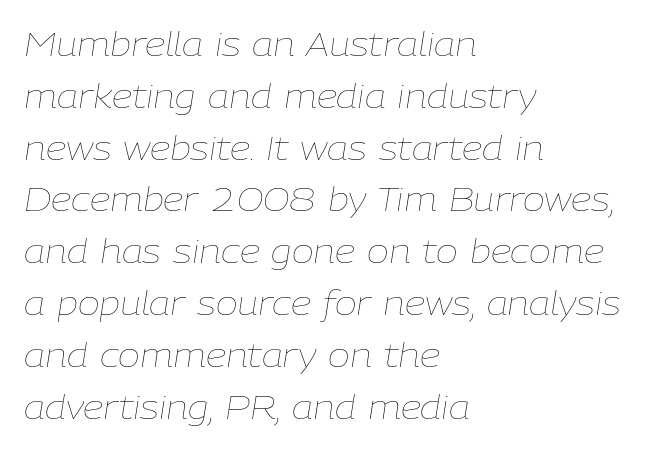
{"italic": "yes", "lean": "right", "slant_degrees": 9, "bold": "no", "weight": "thin", "width": "normal", "stroke_contrast": "low", "x_height": "medium", "monospaced": "no", "underline": "no", "align": "left", "line_spacing": "normal", "line_spacing_ratio": 1.57, "letter_spacing": "normal", "letter_spacing_em": 0.0, "glyph_px": 33}
